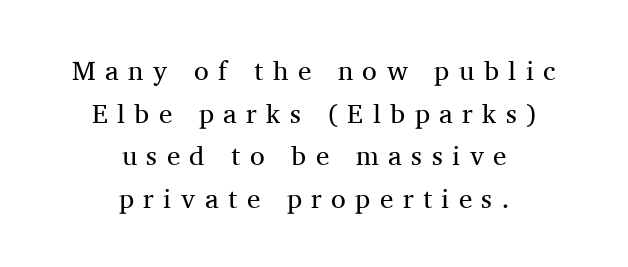
Casual observation: everything's sitting right in the middle. Vertical spacing — default. Words appear elongated and porous because spacing is wide. The specimen reads as upright at a glance.
